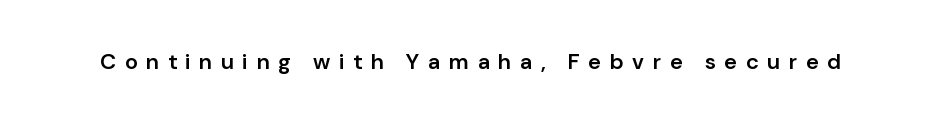
{"italic": "no", "bold": "semi", "underline": "no", "letter_spacing": "wide", "letter_spacing_em": 0.39, "glyph_px": 22}
